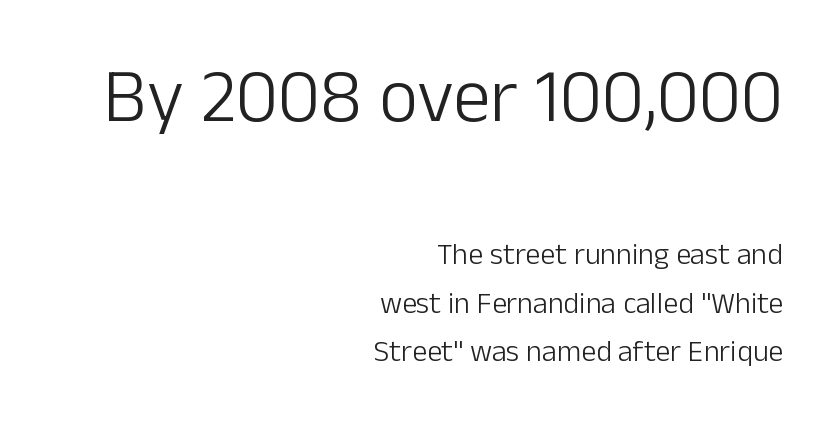
Q: Is the text bold? A: No.
Q: Is the text italic (slanted)? A: No, it is upright.
Q: Is the typeface a serif or a sans-serif typeface? A: Sans-serif.
Q: Is the text underlined? A: No.
Q: How is the paragraph aligned? A: Right-aligned.
Q: Is the spacing between letters normal or unusually wide? A: Normal.
Q: Is the spacing between lines tight, normal or loose? A: Normal.
Q: Which block of text is set in a larger size, the first (top) or the second (bottom)? A: The first (top) one.
Q: Width (condensed, normal, or wide)? A: Normal.
Q: Stroke contrast? A: Low.
Q: x-height? A: Medium.
Q: Monospaced? A: No.
